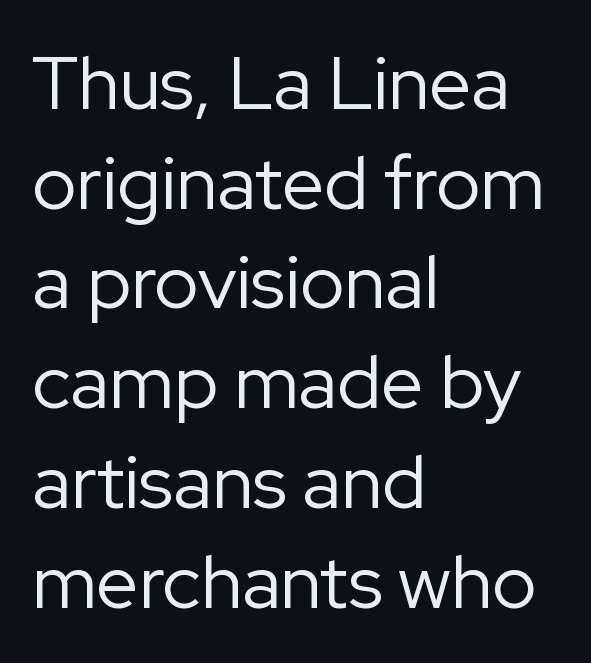
The image shows 75 px regular-weight sans-serif type, upright; set left-aligned, normal line spacing (1.33x), normal letter spacing, not underlined; low stroke contrast and a medium x-height.
